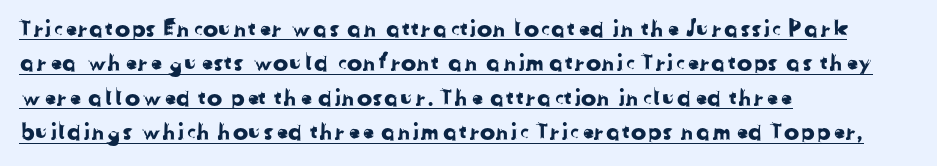
The image shows 23 px text type; set left-aligned, normal line spacing (1.5x), normal letter spacing, underlined.
